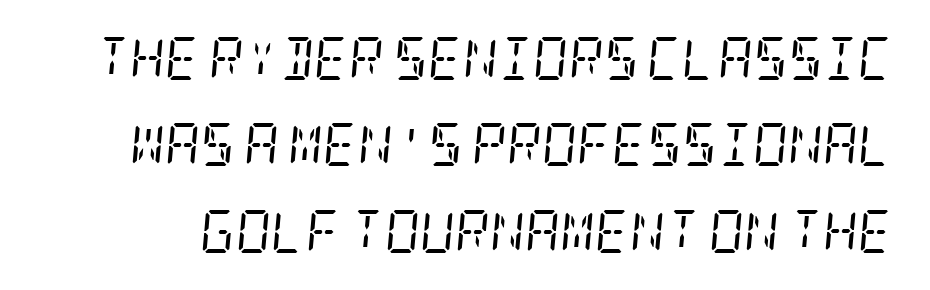
The image shows 43 px regular-weight, condensed serif type, italic (leaning right); set loose line spacing (2.01x), normal letter spacing, not underlined; low stroke contrast and a large x-height.
